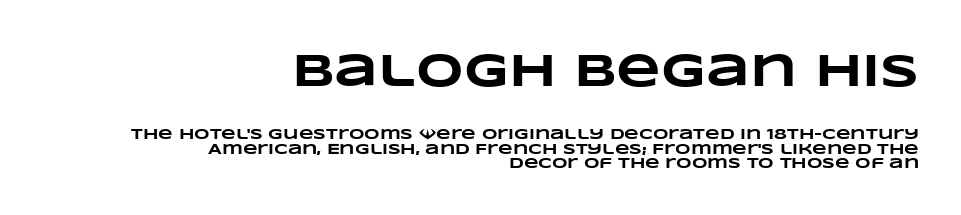
Q: Is the text bold? A: Yes.
Q: Is the text underlined? A: No.
Q: How is the paragraph aligned? A: Right-aligned.
Q: Is the spacing between letters normal or unusually wide? A: Normal.
Q: Is the spacing between lines tight, normal or loose? A: Tight.
Q: Which block of text is set in a larger size, the first (top) or the second (bottom)? A: The first (top) one.
Q: Width (condensed, normal, or wide)? A: Wide.
Q: Stroke contrast? A: Low.
Q: x-height? A: Large.
Q: Monospaced? A: No.
